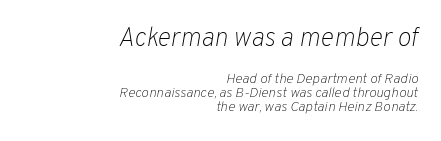
The image shows 26 px text type, italic (leaning right); set right-aligned, tight line spacing (1.01x), normal letter spacing, not underlined; the first (top) block is 1.86x larger.
